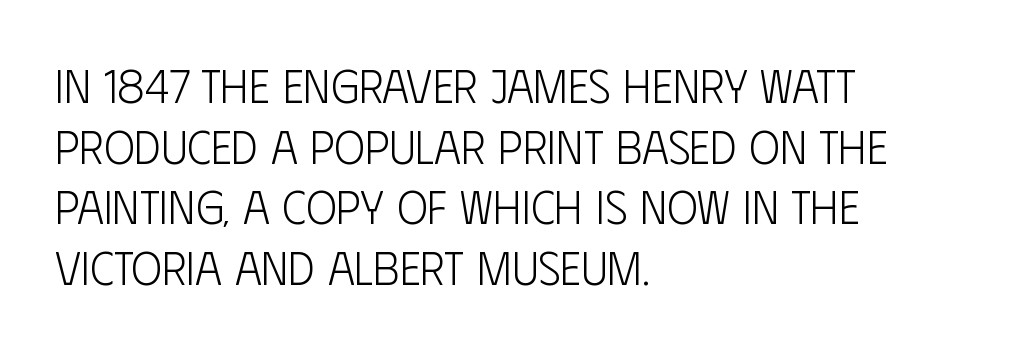
A quiet, ordinary-to-light weight characterises the typeface. Each new line begins a customary step beneath the previous one. The typeface chosen for these lines omits serifs. Beneath every word, the page is bare.
